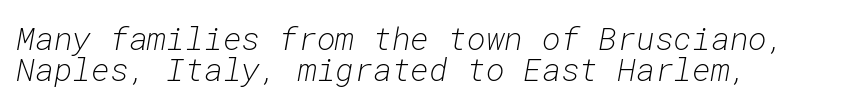
The rendering uses a small line-height, squeezing the rows. You can tell it's italic because the verticals aren't actually vertical. This is not heavy type; no bold has been used. Just letters on the line, the space beneath them empty.
